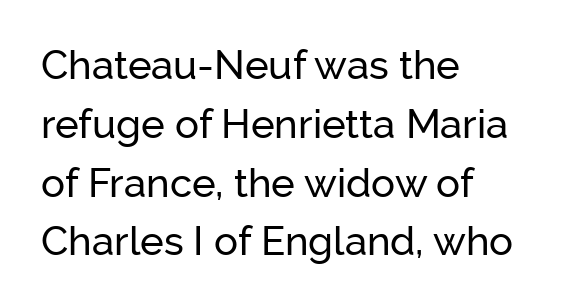
Q: Is the text italic (slanted)? A: No, it is upright.
Q: Is the typeface a serif or a sans-serif typeface? A: Sans-serif.
Q: Is the text underlined? A: No.
Q: How is the paragraph aligned? A: Left-aligned.
Q: Is the spacing between letters normal or unusually wide? A: Normal.
Q: Is the spacing between lines tight, normal or loose? A: Normal.
Q: Width (condensed, normal, or wide)? A: Normal.
Q: Stroke contrast? A: Low.
Q: x-height? A: Medium.
Q: Monospaced? A: No.
